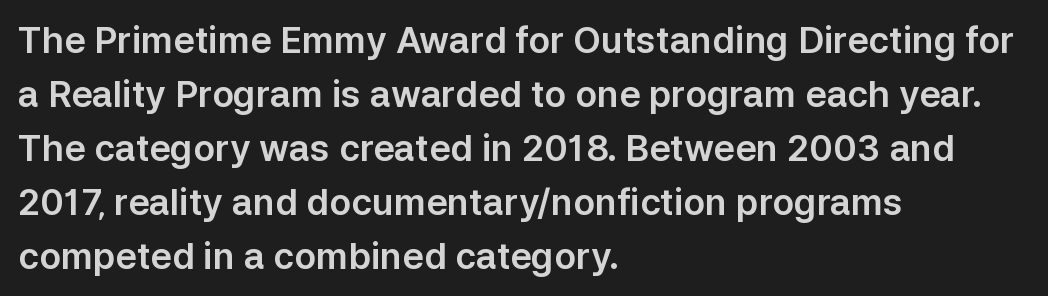
{"serif": "no", "italic": "no", "width": "normal", "stroke_contrast": "low", "x_height": "medium", "monospaced": "no", "underline": "no", "align": "left", "line_spacing": "normal", "line_spacing_ratio": 1.5, "letter_spacing": "normal", "letter_spacing_em": 0.0, "glyph_px": 36}
